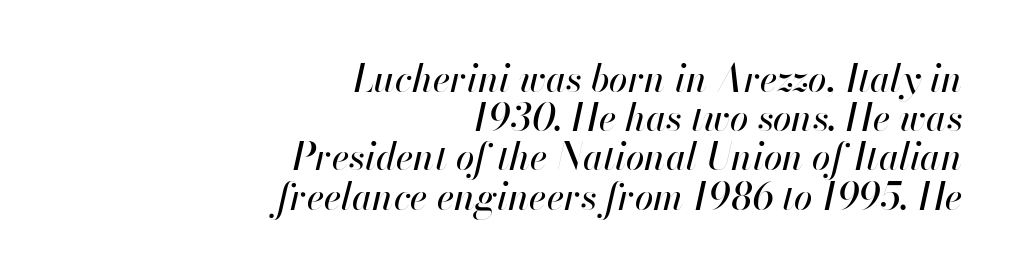
{"italic": "yes", "lean": "right", "slant_degrees": 13, "width": "normal", "stroke_contrast": "high", "x_height": "small", "monospaced": "no", "underline": "no", "align": "right", "line_spacing": "tight", "line_spacing_ratio": 1.06, "letter_spacing": "normal", "letter_spacing_em": 0.0, "glyph_px": 37}
